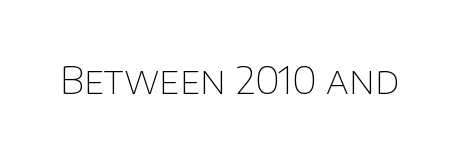
The image shows 38 px thin sans-serif type, upright; set normal letter spacing, not underlined; low stroke contrast and a large x-height.
